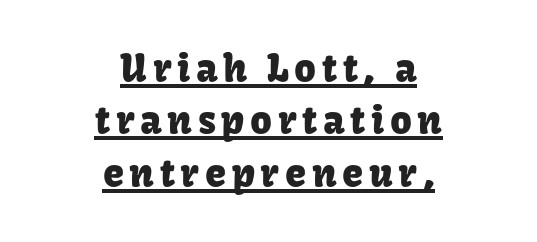
{"serif": "no", "italic": "no", "width": "normal", "stroke_contrast": "low", "x_height": "medium", "monospaced": "no", "underline": "yes", "align": "center", "line_spacing": "normal", "line_spacing_ratio": 1.38, "glyph_px": 38}
